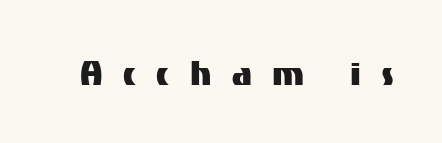
Q: Is the text italic (slanted)? A: No, it is upright.
Q: Is the typeface a serif or a sans-serif typeface? A: Sans-serif.
Q: Is the text underlined? A: No.
Q: Is the spacing between letters normal or unusually wide? A: Unusually wide.
Q: Width (condensed, normal, or wide)? A: Normal.
Q: Stroke contrast? A: Medium.
Q: x-height? A: Medium.
Q: Monospaced? A: No.
